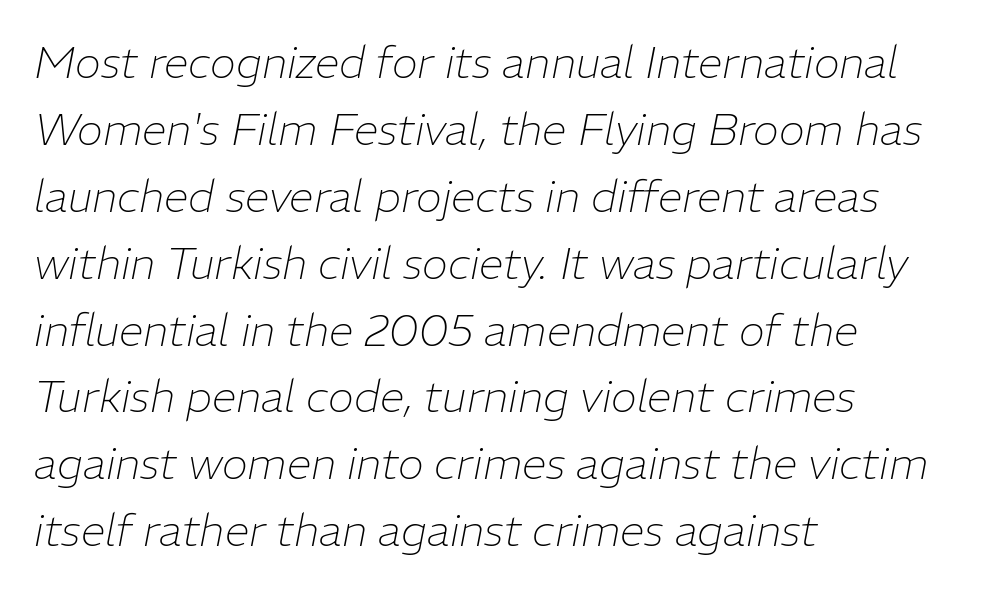
Q: Is the text bold? A: No.
Q: Is the text italic (slanted)? A: Yes, it leans right by about 11 degrees.
Q: Is the text underlined? A: No.
Q: How is the paragraph aligned? A: Left-aligned.
Q: Is the spacing between letters normal or unusually wide? A: Normal.
Q: Is the spacing between lines tight, normal or loose? A: Normal.
Q: Width (condensed, normal, or wide)? A: Normal.
Q: Stroke contrast? A: Low.
Q: x-height? A: Medium.
Q: Monospaced? A: No.
